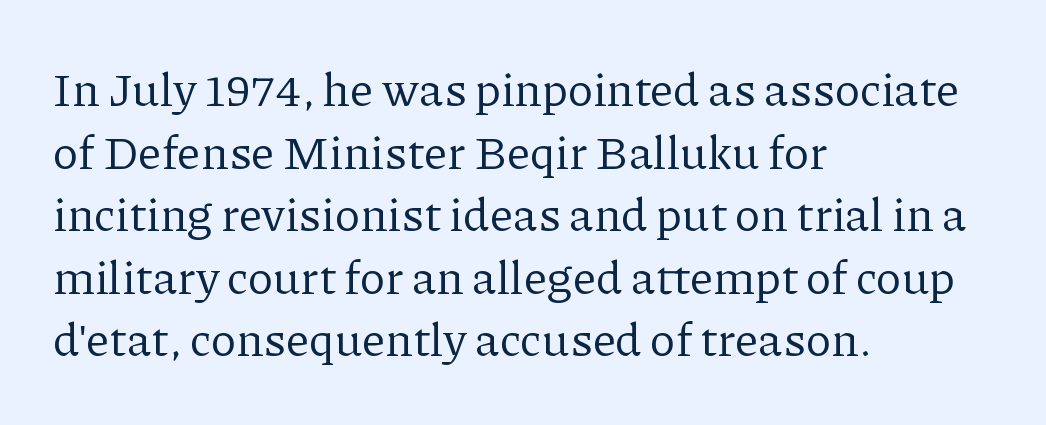
{"serif": "yes", "italic": "no", "bold": "no", "weight": "regular", "width": "normal", "stroke_contrast": "low", "x_height": "medium", "monospaced": "no", "underline": "no", "align": "left", "line_spacing": "normal", "line_spacing_ratio": 1.33, "letter_spacing": "normal", "letter_spacing_em": 0.0, "glyph_px": 47}
